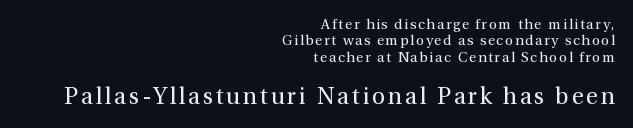
Of the two passages, the one underneath uses the larger point size. This rendering features lettering with no underline. This is the regular roman posture of the typeface. Is the type heavy? It reads as light-to-regular instead. Which margin do the lines hug? The right one — the left edge is uneven.
